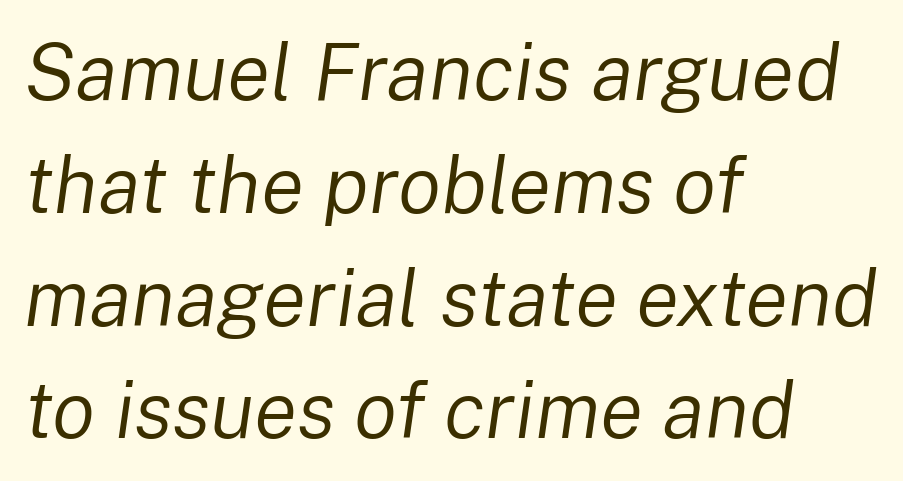
The baseline area is clear. Does the copy run flush right? No — it runs flush left. Leading matches the norm, producing a regular column. Vertical stems look standard width or narrower in stroke. Spacing verdict: proportional, widths tailored to each character.
